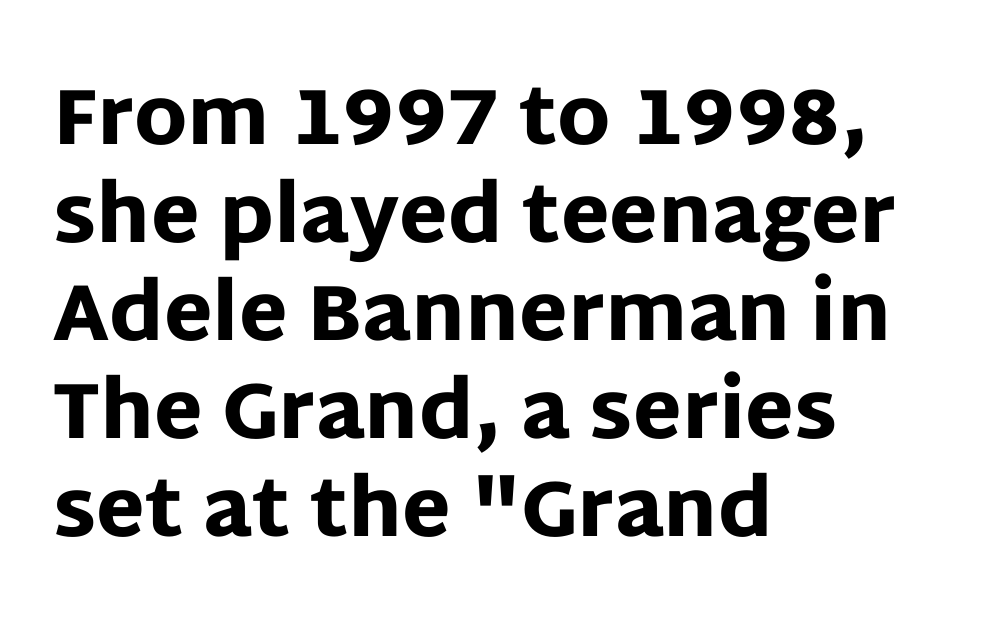
The image shows 79 px heavy sans-serif type, upright; set left-aligned, line spacing 1.24x, normal letter spacing, not underlined; low stroke contrast and a large x-height.
